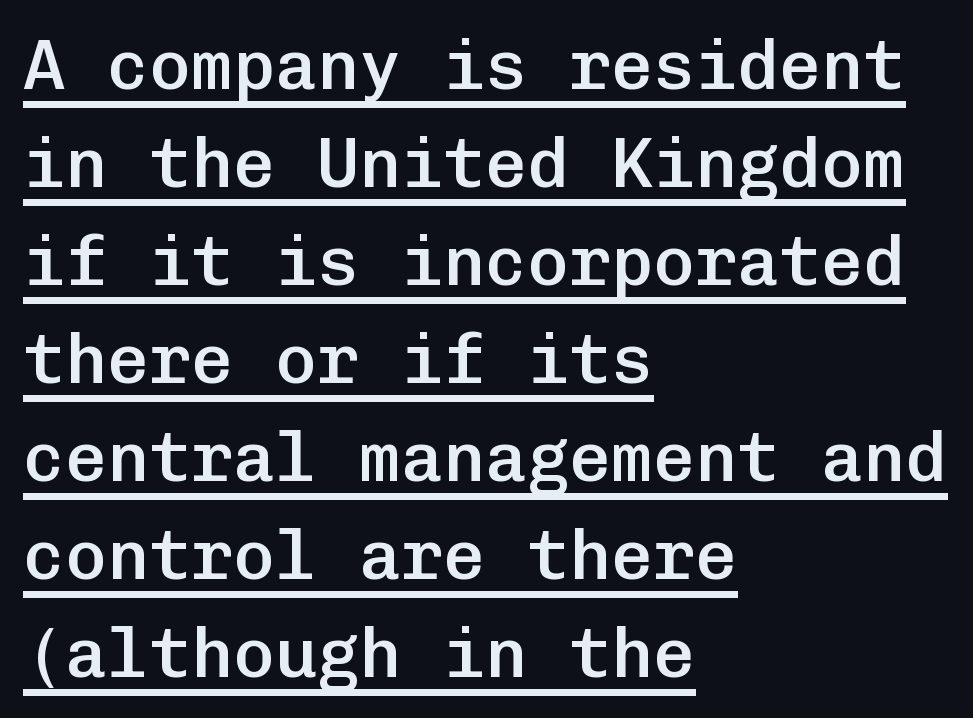
{"serif": "no", "italic": "no", "bold": "semi", "weight": "semibold", "width": "normal", "stroke_contrast": "low", "x_height": "medium", "monospaced": "yes", "underline": "yes", "align": "left", "line_spacing": "normal", "line_spacing_ratio": 1.4, "letter_spacing": "normal", "letter_spacing_em": 0.0, "glyph_px": 70}
